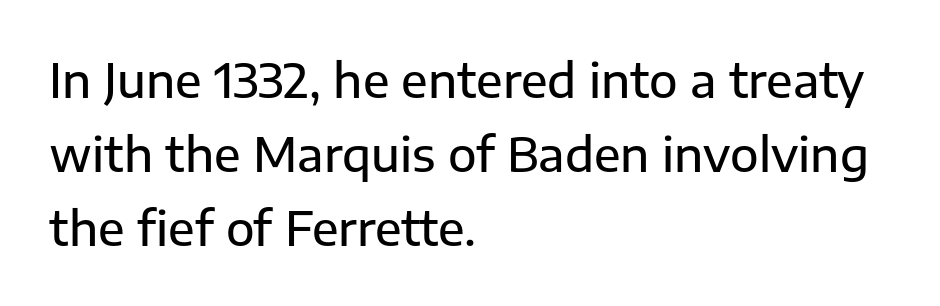
{"serif": "no", "italic": "no", "width": "normal", "stroke_contrast": "low", "x_height": "medium", "monospaced": "no", "underline": "no", "align": "left", "line_spacing": "normal", "line_spacing_ratio": 1.57, "letter_spacing": "normal", "letter_spacing_em": 0.0, "glyph_px": 47}
